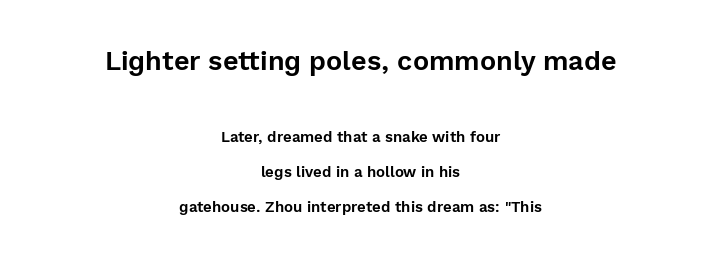
Q: Is the text italic (slanted)? A: No, it is upright.
Q: Is the text underlined? A: No.
Q: How is the paragraph aligned? A: Centered.
Q: Is the spacing between letters normal or unusually wide? A: Normal.
Q: Is the spacing between lines tight, normal or loose? A: Loose.
Q: Which block of text is set in a larger size, the first (top) or the second (bottom)? A: The first (top) one.
